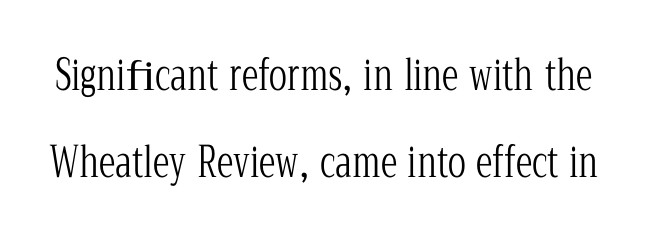
The image shows 42 px light, condensed serif type, upright; set loose line spacing (2.08x), normal letter spacing, not underlined; low stroke contrast and a medium x-height.
